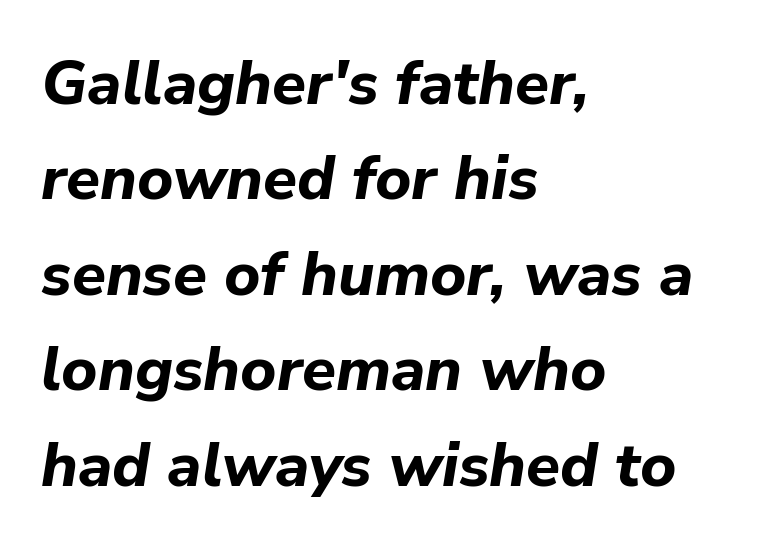
How would I describe the line gaps? Plain and ordinary. Check the space under the baseline: it is left empty. Tracking here is standard; glyphs follow each other at the usual distance. Teacher's note: observe the even left margin — that is flush-left alignment. Notice how the stems are inclined rather than vertical — that's the hallmark of italics. The face used here has the dense, thick strokes of a bold.
